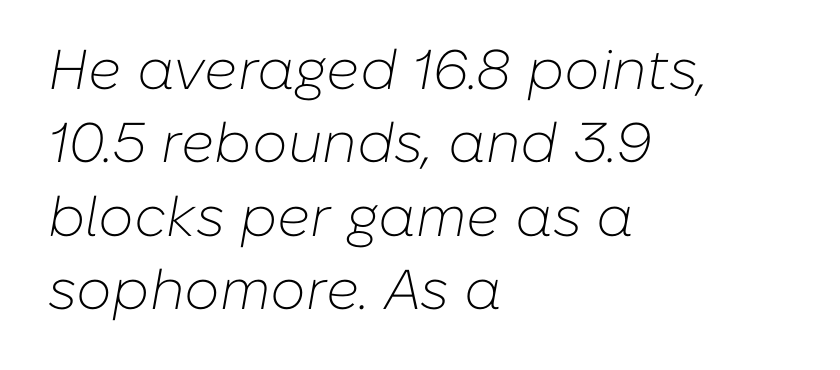
The image shows 56 px light type, italic (leaning right); set left-aligned, normal line spacing (1.31x), normal letter spacing, not underlined; low stroke contrast and a medium x-height.
